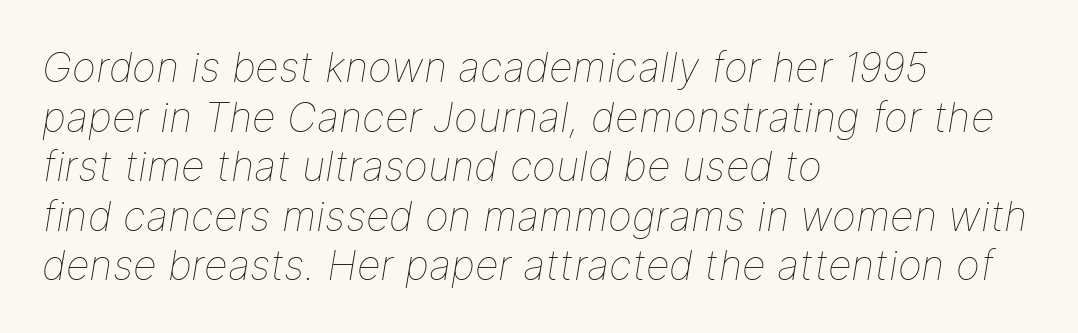
{"italic": "yes", "lean": "right", "slant_degrees": 9, "bold": "no", "weight": "thin", "width": "normal", "stroke_contrast": "low", "x_height": "medium", "monospaced": "no", "underline": "no", "align": "left", "line_spacing_ratio": 1.21, "letter_spacing": "normal", "letter_spacing_em": 0.0, "glyph_px": 41}
